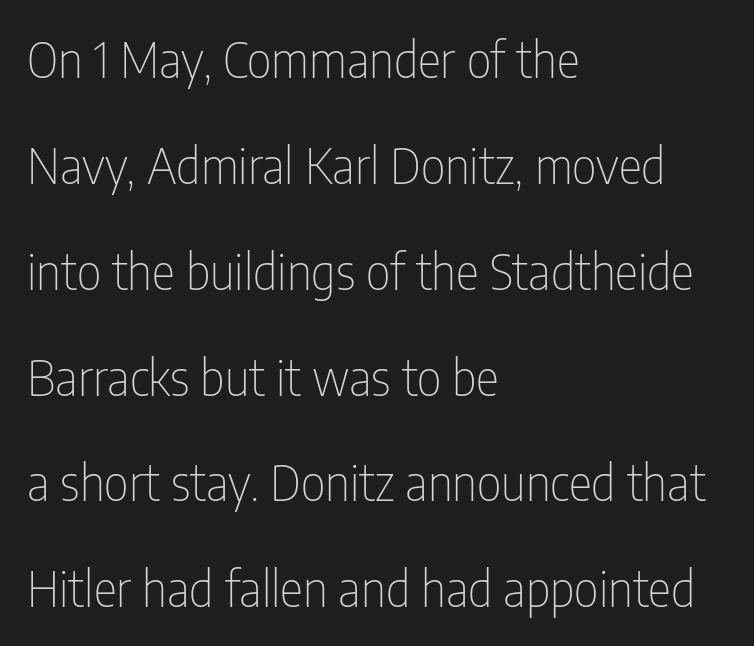
Q: Is the text bold? A: No.
Q: Is the text italic (slanted)? A: No, it is upright.
Q: Is the typeface a serif or a sans-serif typeface? A: Sans-serif.
Q: Is the text underlined? A: No.
Q: How is the paragraph aligned? A: Left-aligned.
Q: Is the spacing between letters normal or unusually wide? A: Normal.
Q: Is the spacing between lines tight, normal or loose? A: Loose.
Q: Width (condensed, normal, or wide)? A: Condensed.
Q: Stroke contrast? A: Low.
Q: x-height? A: Medium.
Q: Monospaced? A: No.
